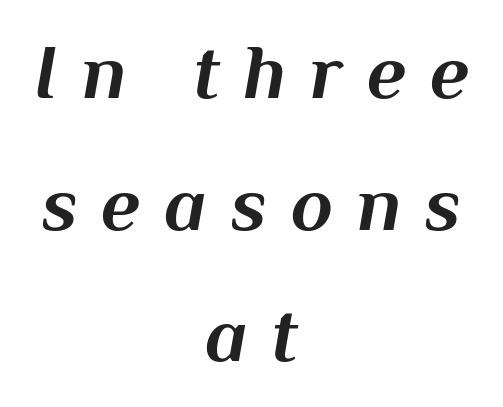
Looking at the ascenders, they clearly lean. On the weight axis this lands at bold, roughly 700. No word sits above an underline. Does the copy run flush right? No — it is centered line by line.
